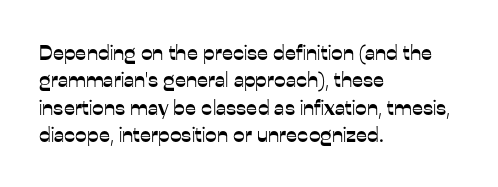
The image shows 21 px text type, upright; set left-aligned, normal line spacing (1.3x), normal letter spacing, not underlined.
